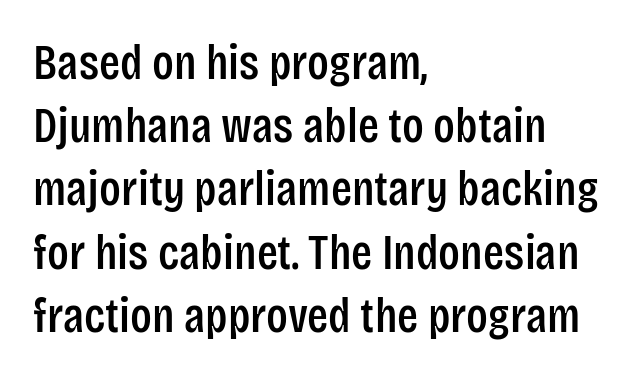
The image shows 49 px condensed sans-serif type, upright; set left-aligned, normal line spacing (1.29x), normal letter spacing, not underlined; low stroke contrast and a large x-height.
